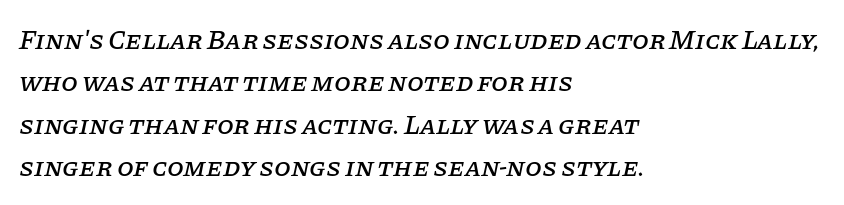
{"italic": "yes", "lean": "right", "slant_degrees": 11, "underline": "no", "align": "left", "line_spacing": "normal", "line_spacing_ratio": 1.57, "letter_spacing": "normal", "letter_spacing_em": 0.0, "glyph_px": 27}
